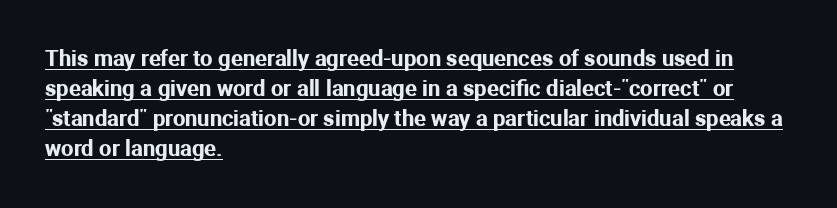
Q: Is the text italic (slanted)? A: No, it is upright.
Q: Is the text underlined? A: Yes.
Q: How is the paragraph aligned? A: Left-aligned.
Q: Is the spacing between letters normal or unusually wide? A: Normal.
Q: Is the spacing between lines tight, normal or loose? A: Normal.
